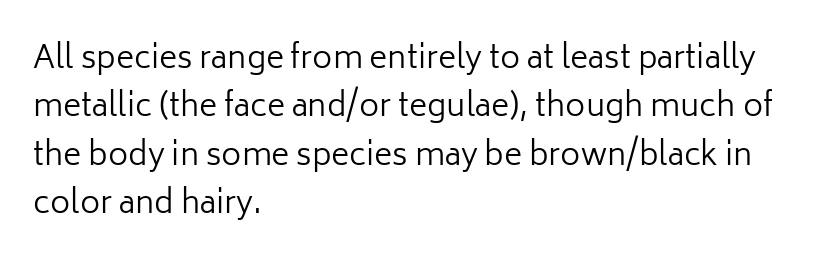
The image shows 31 px regular-weight sans-serif type, upright; set left-aligned, normal line spacing (1.56x), normal letter spacing, not underlined; low stroke contrast and a medium x-height.
